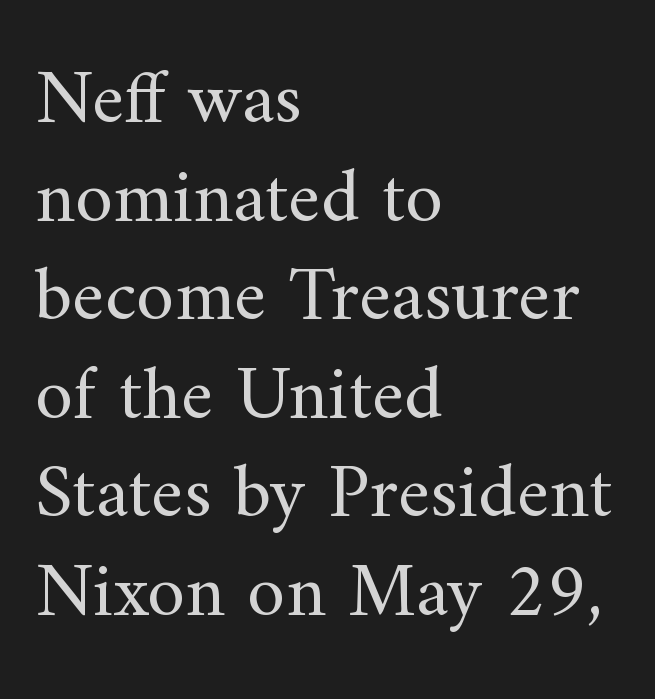
Regular leading. Line starts are locked; line ends wander. Type without underlining. Compared with typical body copy, the letter spacing here is the same. Each letter's strokes conclude with small projecting serifs.
